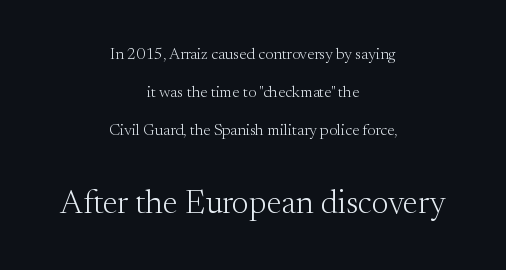
{"serif": "yes", "italic": "no", "bold": "no", "weight": "light", "width": "normal", "stroke_contrast": "medium", "x_height": "small", "monospaced": "no", "underline": "no", "align": "center", "line_spacing": "loose", "line_spacing_ratio": 2.39, "letter_spacing": "normal", "letter_spacing_em": 0.0, "larger_block": "second", "size_ratio": 2.06, "glyph_px": 33}
